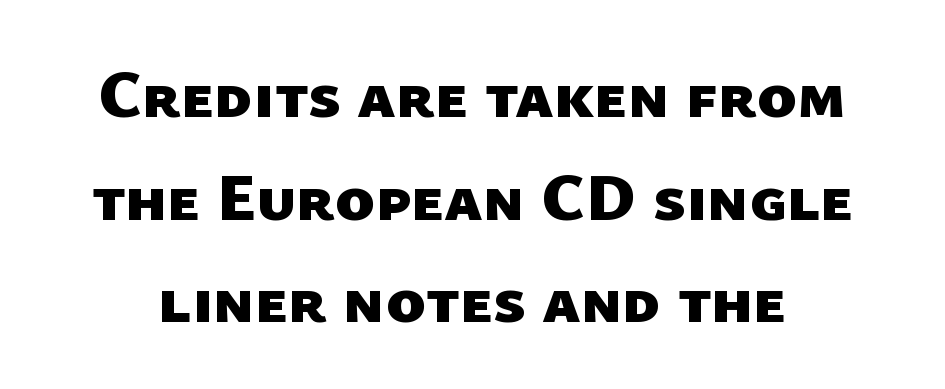
{"serif": "no", "bold": "yes", "weight": "heavy", "width": "normal", "stroke_contrast": "low", "x_height": "medium", "monospaced": "no", "underline": "no", "line_spacing": "normal", "line_spacing_ratio": 1.53, "letter_spacing": "normal", "letter_spacing_em": 0.0, "glyph_px": 67}
